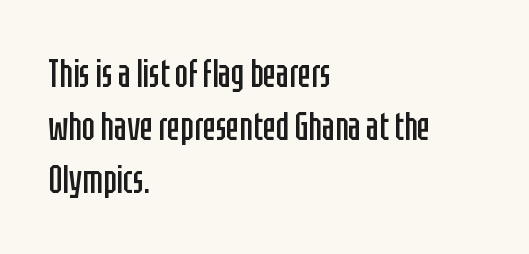
The image shows 39 px regular-weight, condensed sans-serif type, upright; set left-aligned, normal line spacing (1.36x), normal letter spacing, not underlined; low stroke contrast and a large x-height.
